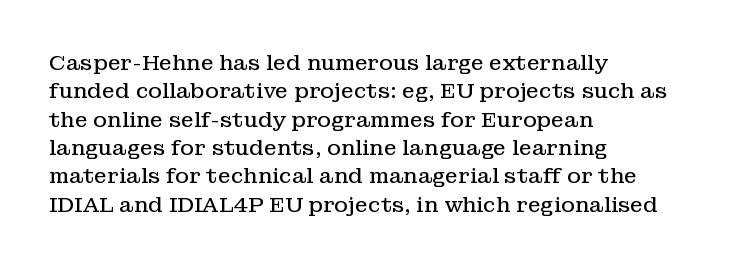
Q: Is the text bold? A: No.
Q: Is the text italic (slanted)? A: No, it is upright.
Q: Is the text underlined? A: No.
Q: How is the paragraph aligned? A: Left-aligned.
Q: Is the spacing between letters normal or unusually wide? A: Normal.
Q: Is the spacing between lines tight, normal or loose? A: Normal.
